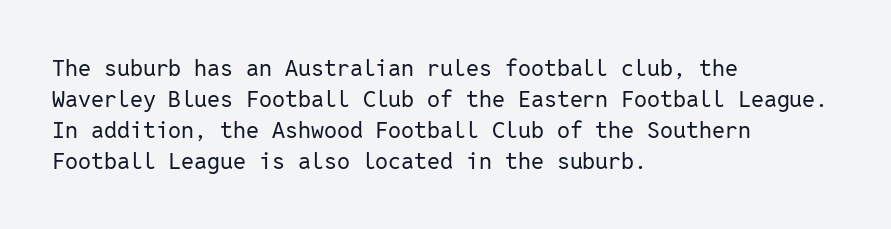
The image shows 23 px text type, upright; set left-aligned, normal line spacing (1.35x), normal letter spacing, not underlined.
